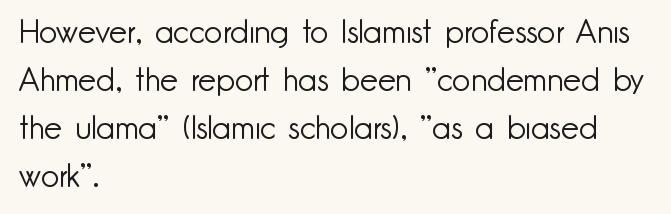
{"serif": "no", "italic": "no", "bold": "no", "weight": "light", "width": "normal", "stroke_contrast": "low", "x_height": "small", "monospaced": "no", "underline": "no", "align": "left", "line_spacing": "normal", "line_spacing_ratio": 1.5, "letter_spacing": "normal", "letter_spacing_em": 0.0, "glyph_px": 32}
